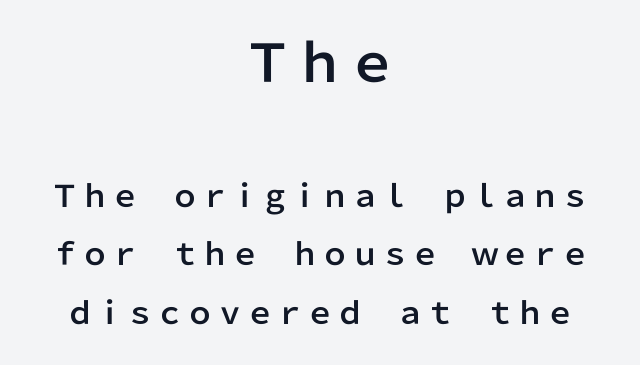
Q: Is the text italic (slanted)? A: No, it is upright.
Q: Is the typeface a serif or a sans-serif typeface? A: Sans-serif.
Q: Is the text underlined? A: No.
Q: How is the paragraph aligned? A: Centered.
Q: Is the spacing between letters normal or unusually wide? A: Normal.
Q: Is the spacing between lines tight, normal or loose? A: Loose.
Q: Which block of text is set in a larger size, the first (top) or the second (bottom)? A: The first (top) one.
Q: Width (condensed, normal, or wide)? A: Normal.
Q: Stroke contrast? A: Low.
Q: x-height? A: Medium.
Q: Monospaced? A: No.
